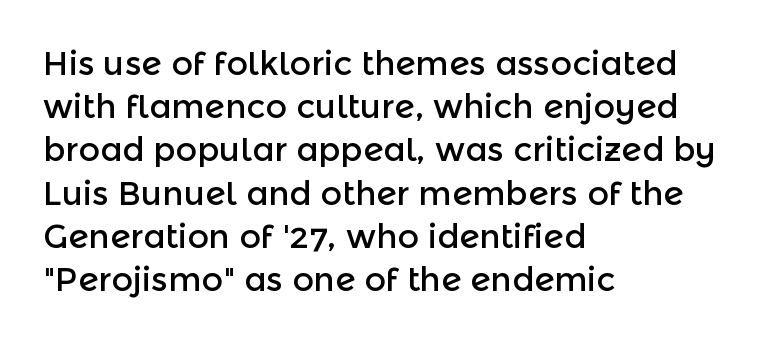
Q: Is the text italic (slanted)? A: No, it is upright.
Q: Is the typeface a serif or a sans-serif typeface? A: Sans-serif.
Q: Is the text underlined? A: No.
Q: How is the paragraph aligned? A: Left-aligned.
Q: Is the spacing between letters normal or unusually wide? A: Normal.
Q: Is the spacing between lines tight, normal or loose? A: Normal.
Q: Width (condensed, normal, or wide)? A: Normal.
Q: x-height? A: Medium.
Q: Monospaced? A: No.
